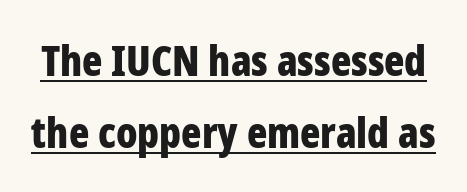
{"serif": "no", "italic": "no", "bold": "yes", "weight": "bold", "width": "condensed", "stroke_contrast": "low", "x_height": "medium", "monospaced": "no", "underline": "yes", "line_spacing_ratio": 1.71, "letter_spacing": "normal", "letter_spacing_em": 0.0, "glyph_px": 42}
